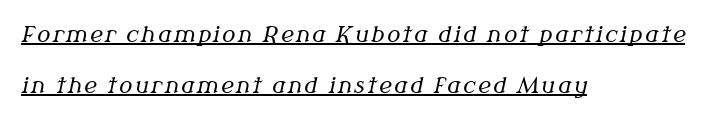
Q: Is the text bold? A: No.
Q: Is the text italic (slanted)? A: Yes, it leans right by about 12 degrees.
Q: Is the text underlined? A: Yes.
Q: How is the paragraph aligned? A: Left-aligned.
Q: Is the spacing between lines tight, normal or loose? A: Loose.
